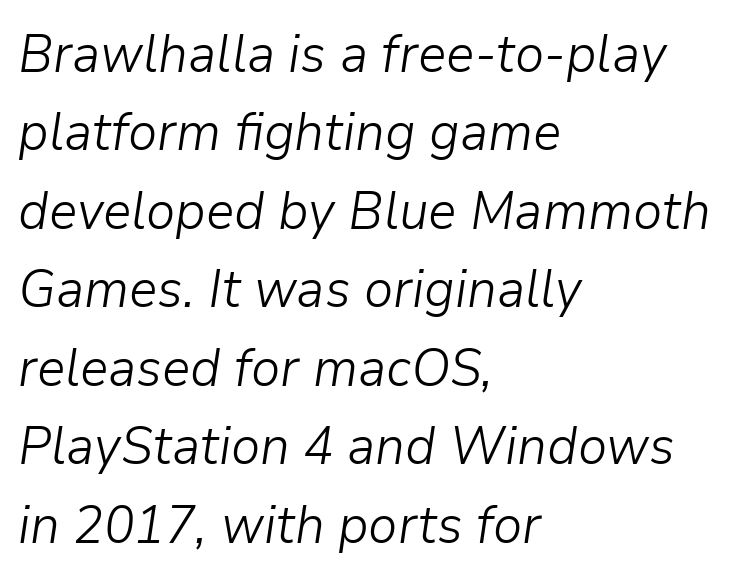
Is this a fixed-width face? No — the glyphs have proportional, varying widths. Alignment: flush left. The block of text has a typical density, with ordinary space between rows. The letters look calm and open, with moderate or lighter stems. A typesetter would mark this as italic. The specimen omits any rule beneath the text block's lines.
